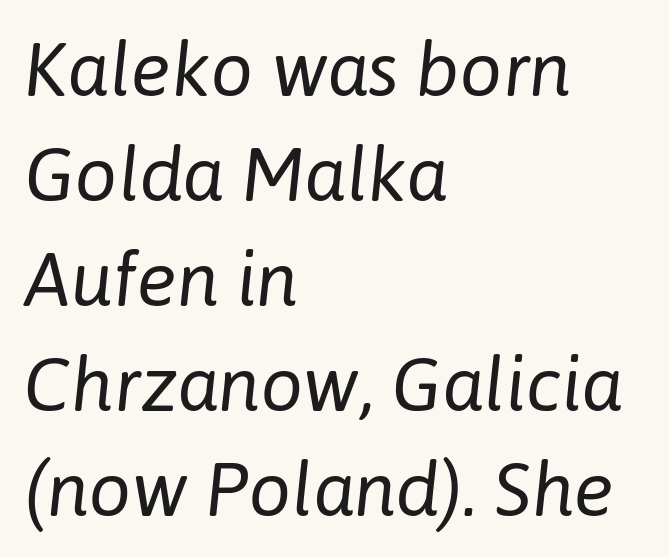
The image shows 75 px regular-weight type, italic (leaning right); set left-aligned, normal line spacing (1.4x), normal letter spacing, not underlined; low stroke contrast and a medium x-height.
